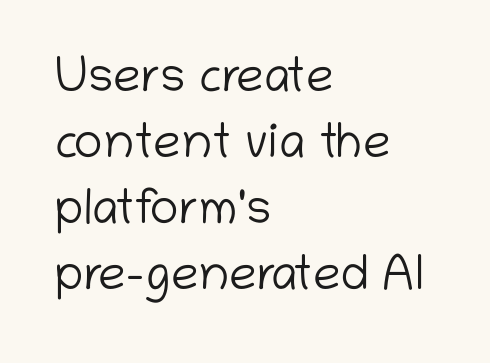
Q: Is the text bold? A: No.
Q: Is the text italic (slanted)? A: No, it is upright.
Q: Is the typeface a serif or a sans-serif typeface? A: Sans-serif.
Q: Is the text underlined? A: No.
Q: How is the paragraph aligned? A: Left-aligned.
Q: Is the spacing between letters normal or unusually wide? A: Normal.
Q: Is the spacing between lines tight, normal or loose? A: Normal.
Q: Width (condensed, normal, or wide)? A: Normal.
Q: Stroke contrast? A: Low.
Q: x-height? A: Medium.
Q: Monospaced? A: No.
